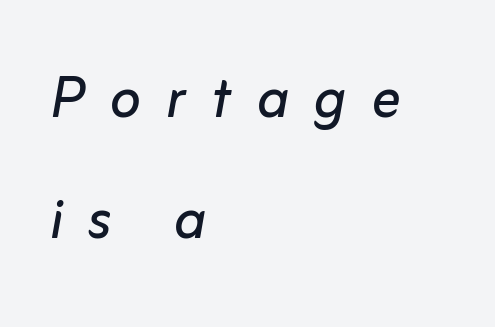
{"italic": "yes", "lean": "right", "slant_degrees": 10, "bold": "no", "weight": "regular", "width": "normal", "stroke_contrast": "low", "x_height": "medium", "monospaced": "no", "underline": "no", "align": "left", "line_spacing": "normal", "line_spacing_ratio": 1.66, "letter_spacing": "wide", "letter_spacing_em": 0.34, "glyph_px": 73}
